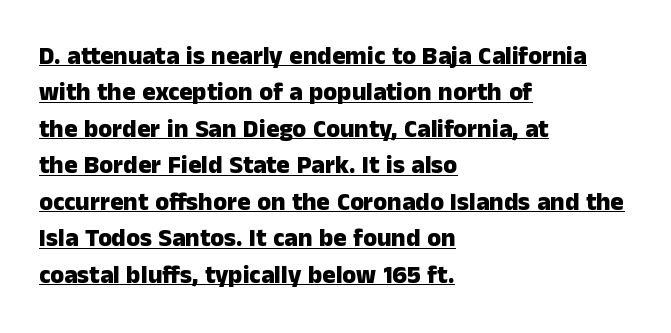
Q: Is the text bold? A: Yes.
Q: Is the text italic (slanted)? A: No, it is upright.
Q: Is the text underlined? A: Yes.
Q: How is the paragraph aligned? A: Left-aligned.
Q: Is the spacing between letters normal or unusually wide? A: Normal.
Q: Is the spacing between lines tight, normal or loose? A: Normal.
